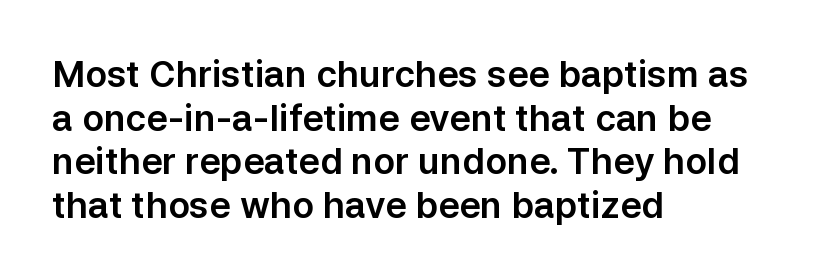
Q: Is the text italic (slanted)? A: No, it is upright.
Q: Is the typeface a serif or a sans-serif typeface? A: Sans-serif.
Q: Is the text underlined? A: No.
Q: How is the paragraph aligned? A: Left-aligned.
Q: Is the spacing between letters normal or unusually wide? A: Normal.
Q: Width (condensed, normal, or wide)? A: Normal.
Q: Stroke contrast? A: Low.
Q: x-height? A: Medium.
Q: Monospaced? A: No.
